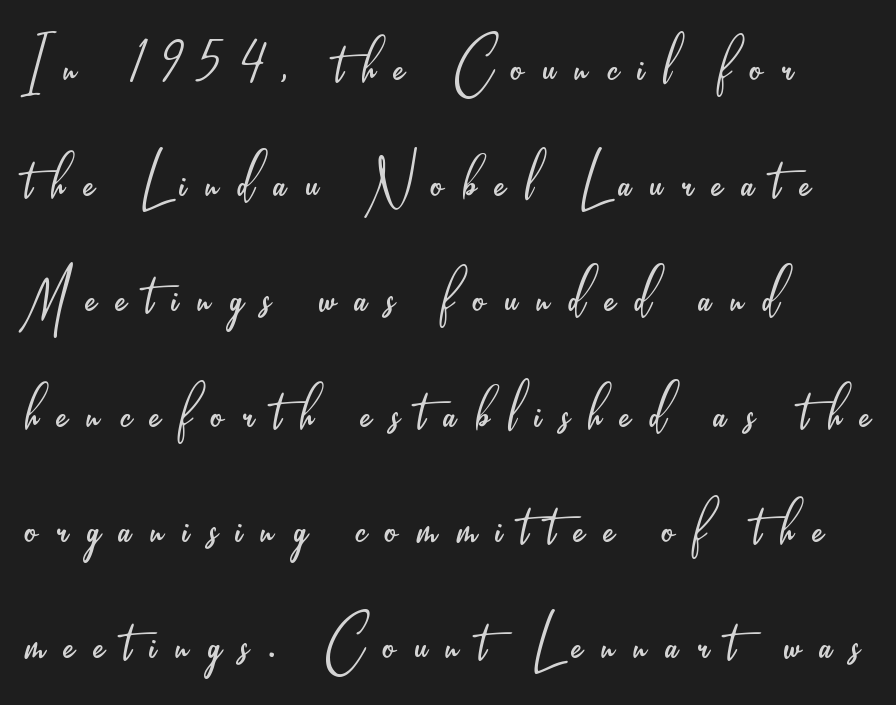
Q: Is the text bold? A: No.
Q: Is the text italic (slanted)? A: Yes.
Q: Is the typeface a serif or a sans-serif typeface? A: Sans-serif.
Q: Is the text underlined? A: No.
Q: How is the paragraph aligned? A: Left-aligned.
Q: Is the spacing between letters normal or unusually wide? A: Unusually wide.
Q: Is the spacing between lines tight, normal or loose? A: Normal.
Q: Width (condensed, normal, or wide)? A: Condensed.
Q: Stroke contrast? A: Low.
Q: x-height? A: Small.
Q: Monospaced? A: No.
